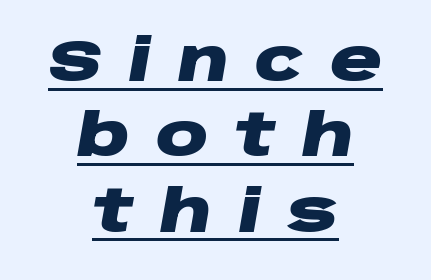
{"italic": "yes", "lean": "right", "slant_degrees": 10, "bold": "yes", "weight": "heavy", "width": "wide", "stroke_contrast": "low", "x_height": "large", "monospaced": "no", "underline": "yes", "align": "center", "line_spacing": "normal", "line_spacing_ratio": 1.3, "letter_spacing": "wide", "letter_spacing_em": 0.45, "glyph_px": 58}
